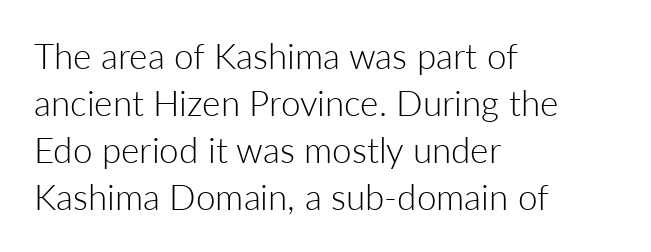
Honestly, the letter spacing is just normal — you wouldn't notice it. These lines are rendered in a variable-pitch font. Counters stay open thanks to moderate or lighter strokes. Plain, unruled lines of type.
